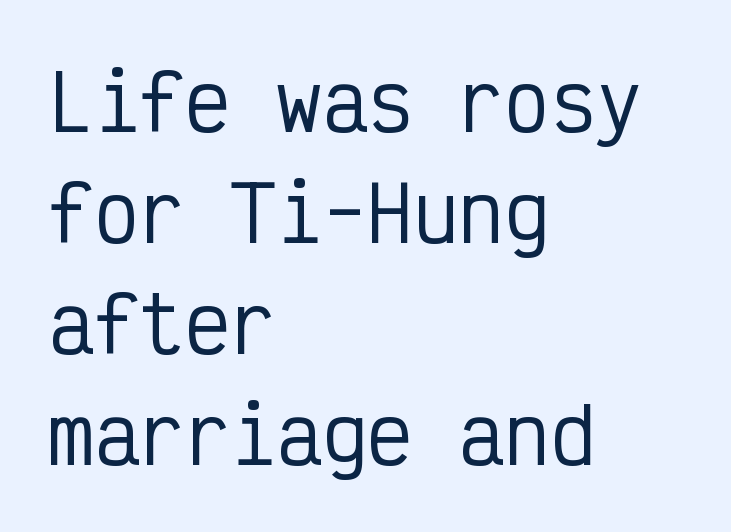
The image shows 76 px condensed sans-serif type, upright, monospaced; set left-aligned, normal line spacing (1.46x), normal letter spacing, not underlined; low stroke contrast and a medium x-height.
